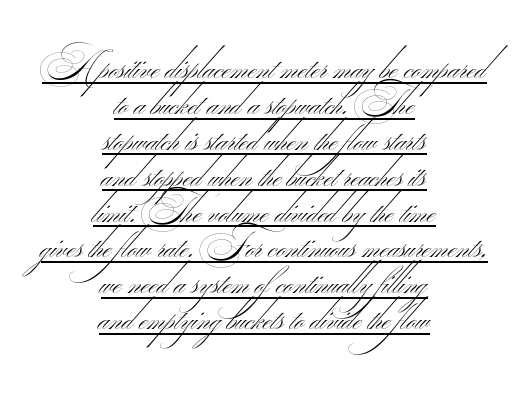
No extra tracking has been applied to these lines. The passage shown stacks its lines with hardly any gap. Glance below the letters and you will spot a drawn line. The paragraph has two soft edges and a firm central axis. Varying glyph widths throughout — classic text-font behaviour. These glyphs show unthickened strokes, regular width or finer.
